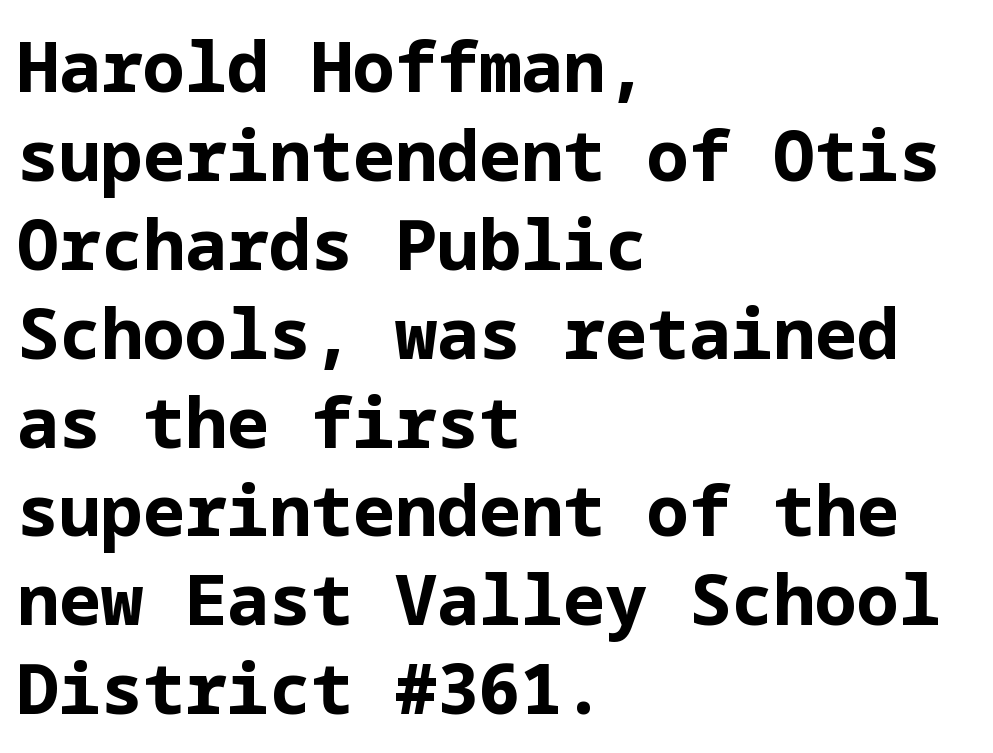
Q: Is the text bold? A: Yes.
Q: Is the text italic (slanted)? A: No, it is upright.
Q: Is the typeface a serif or a sans-serif typeface? A: Sans-serif.
Q: Is the text underlined? A: No.
Q: How is the paragraph aligned? A: Left-aligned.
Q: Is the spacing between letters normal or unusually wide? A: Normal.
Q: Is the spacing between lines tight, normal or loose? A: Normal.
Q: Width (condensed, normal, or wide)? A: Normal.
Q: Stroke contrast? A: Low.
Q: x-height? A: Medium.
